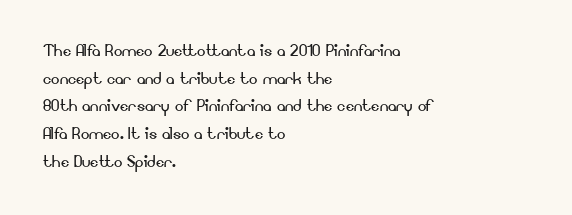
Q: Is the text bold? A: No.
Q: Is the text italic (slanted)? A: No, it is upright.
Q: Is the text underlined? A: No.
Q: How is the paragraph aligned? A: Left-aligned.
Q: Is the spacing between letters normal or unusually wide? A: Normal.
Q: Is the spacing between lines tight, normal or loose? A: Normal.
